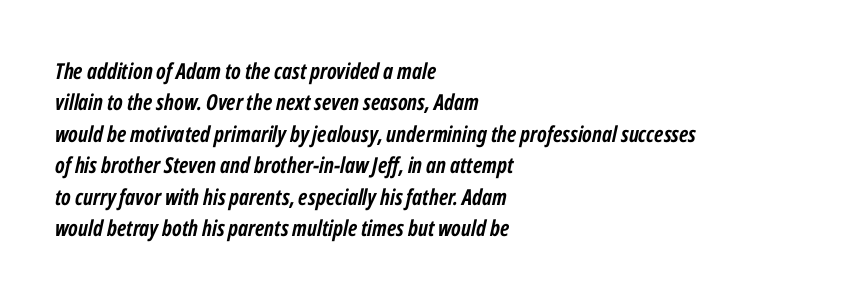
{"italic": "yes", "lean": "right", "slant_degrees": 12, "bold": "yes", "underline": "no", "align": "left", "line_spacing": "normal", "line_spacing_ratio": 1.43, "letter_spacing": "normal", "letter_spacing_em": 0.0, "glyph_px": 22}
